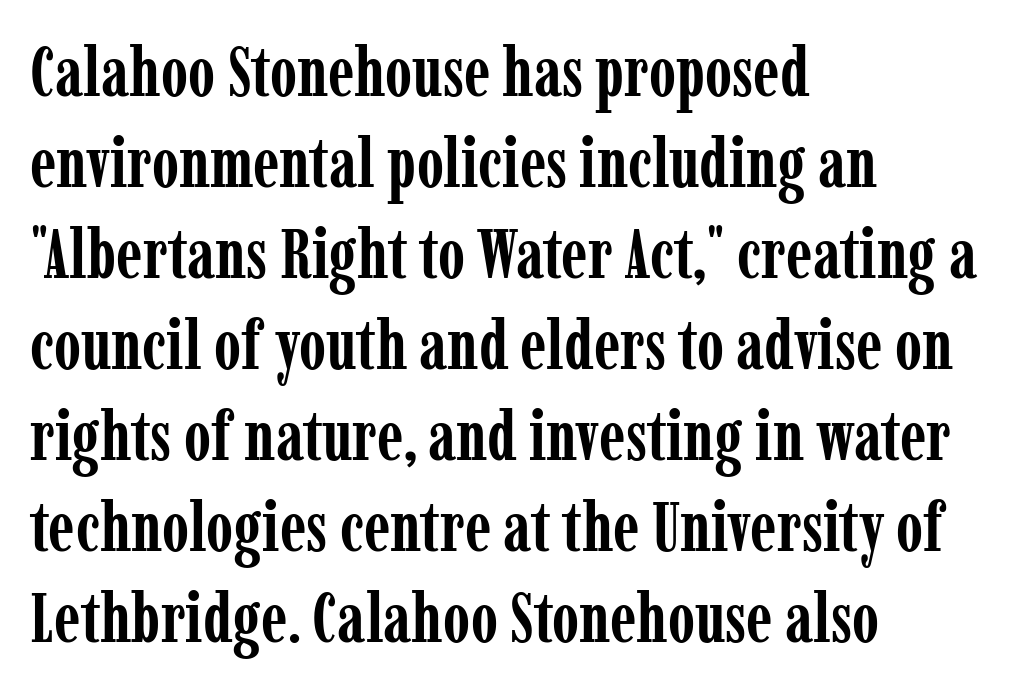
The image shows 69 px semibold, condensed serif type, upright; set left-aligned, normal line spacing (1.32x), normal letter spacing, not underlined; low stroke contrast and a medium x-height.
